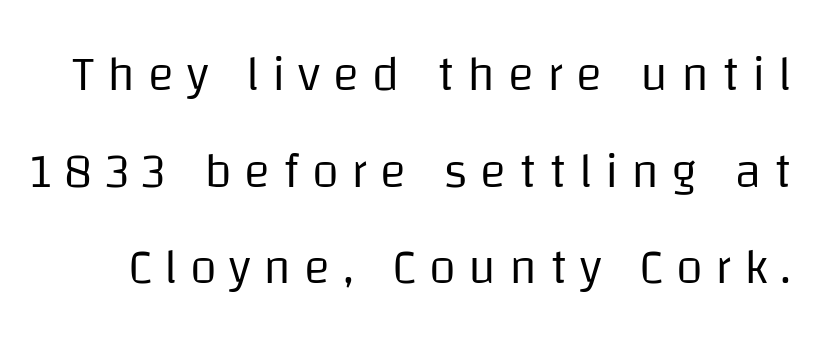
{"serif": "no", "italic": "no", "bold": "no", "weight": "regular", "width": "normal", "stroke_contrast": "low", "x_height": "large", "monospaced": "no", "underline": "no", "line_spacing": "loose", "line_spacing_ratio": 1.97, "letter_spacing": "wide", "letter_spacing_em": 0.26, "glyph_px": 49}
